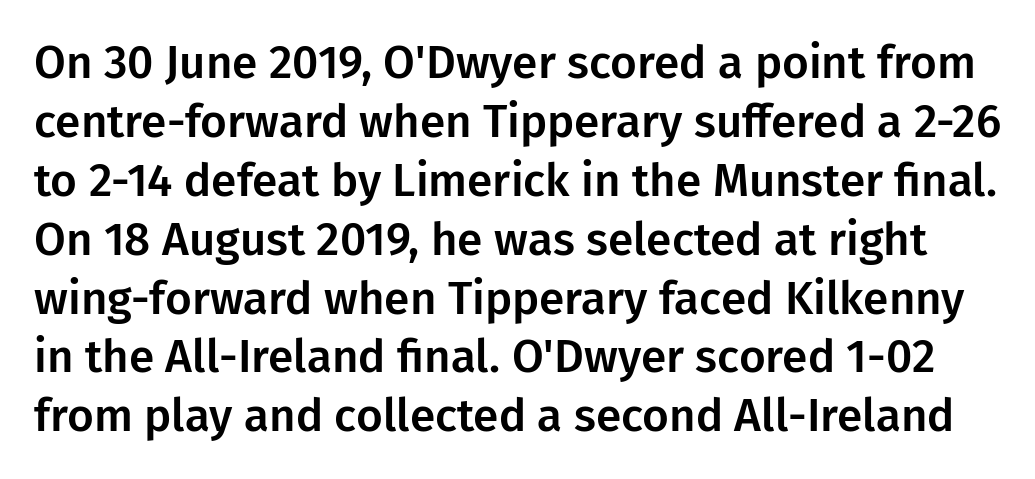
{"serif": "no", "italic": "no", "width": "normal", "stroke_contrast": "low", "x_height": "medium", "monospaced": "no", "underline": "no", "line_spacing": "normal", "line_spacing_ratio": 1.28, "letter_spacing": "normal", "letter_spacing_em": 0.0, "glyph_px": 46}
